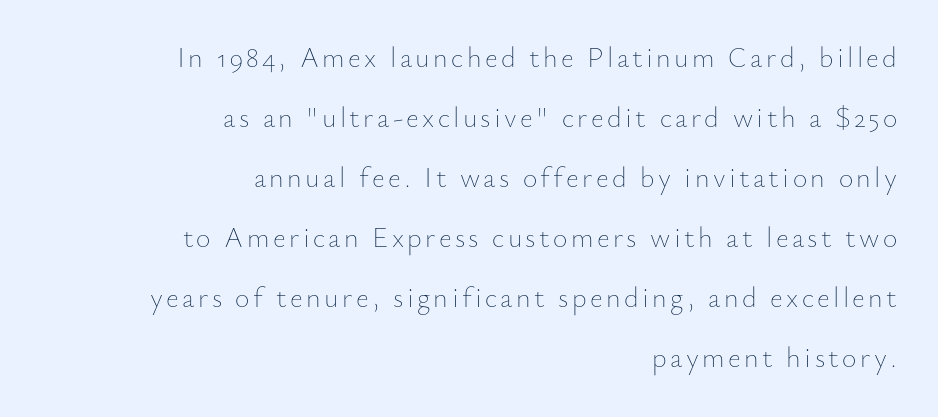
The image shows 28 px thin type, upright; set right-aligned, loose line spacing (2.14x), not underlined; low stroke contrast and a small x-height.
